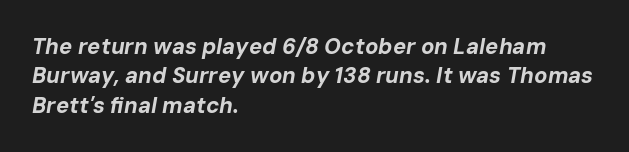
Horizontally, the lines are justified to the leading edge only. The typography opts for an oblique posture over an upright one. The type is set solid horizontally, with unmodified tracking. Evenly set lines give the paragraph a standard silhouette.
